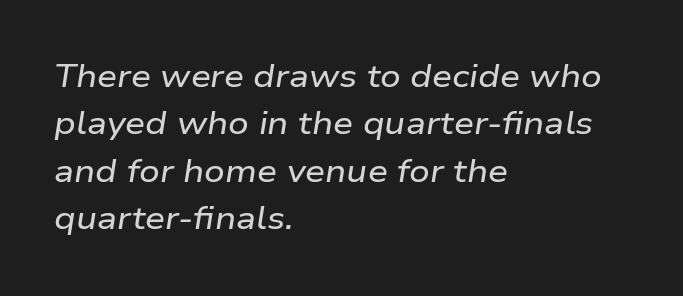
The image shows 32 px wide type, italic (leaning right); set left-aligned, normal line spacing (1.48x), normal letter spacing, not underlined; low stroke contrast and a medium x-height.
